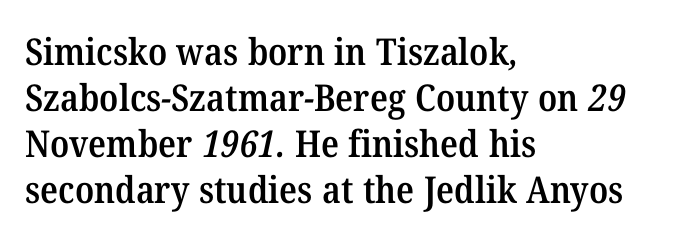
Q: Is the text bold? A: Semi-bold.
Q: Is the typeface a serif or a sans-serif typeface? A: Serif.
Q: Is the text underlined? A: No.
Q: How is the paragraph aligned? A: Left-aligned.
Q: Is the spacing between letters normal or unusually wide? A: Normal.
Q: Width (condensed, normal, or wide)? A: Normal.
Q: Stroke contrast? A: Medium.
Q: x-height? A: Medium.
Q: Monospaced? A: No.
